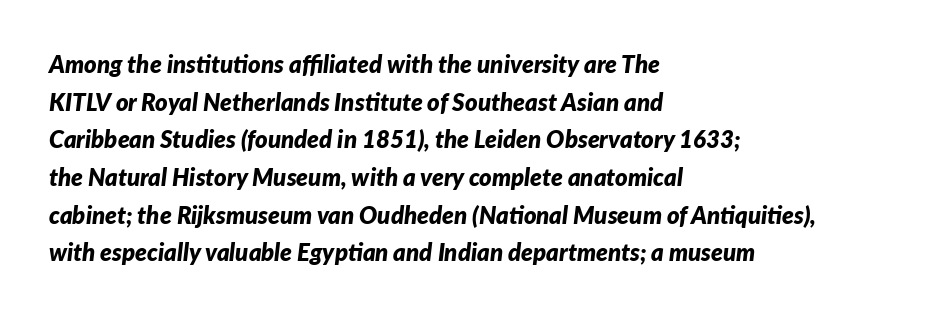
The image shows 24 px bold type, italic (leaning right); set left-aligned, normal line spacing (1.57x), normal letter spacing, not underlined.
